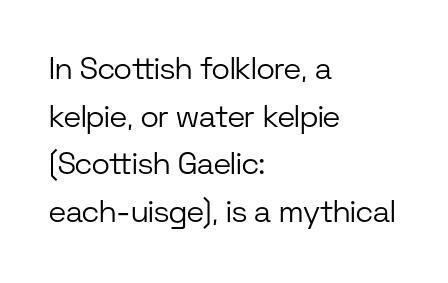
The image shows 31 px light sans-serif type, upright; set left-aligned, normal line spacing (1.54x), normal letter spacing, not underlined; low stroke contrast and a medium x-height.
